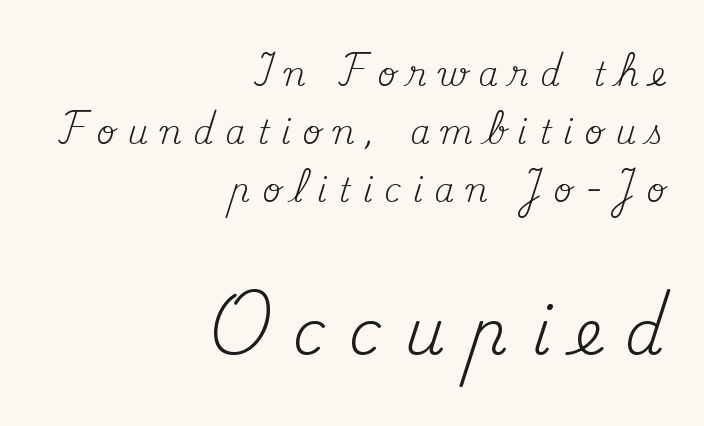
Q: Is the text bold? A: No.
Q: Is the text italic (slanted)? A: Yes.
Q: Is the typeface a serif or a sans-serif typeface? A: Serif.
Q: Is the text underlined? A: No.
Q: How is the paragraph aligned? A: Right-aligned.
Q: Is the spacing between letters normal or unusually wide? A: Unusually wide.
Q: Which block of text is set in a larger size, the first (top) or the second (bottom)? A: The second (bottom) one.
Q: Width (condensed, normal, or wide)? A: Normal.
Q: Stroke contrast? A: Medium.
Q: x-height? A: Small.
Q: Monospaced? A: No.
